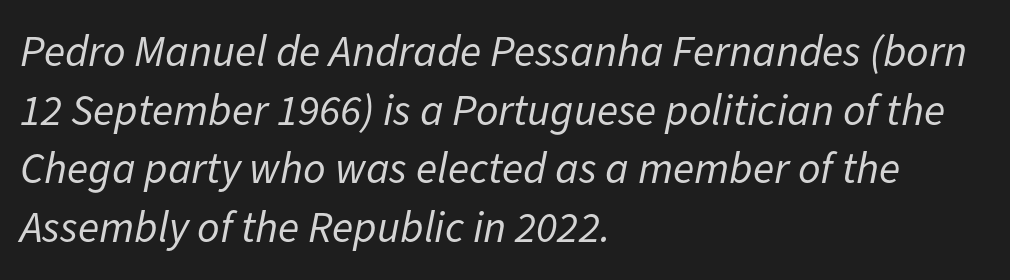
Q: Is the text bold? A: No.
Q: Is the text italic (slanted)? A: Yes, it leans right by about 11 degrees.
Q: Is the text underlined? A: No.
Q: How is the paragraph aligned? A: Left-aligned.
Q: Is the spacing between letters normal or unusually wide? A: Normal.
Q: Is the spacing between lines tight, normal or loose? A: Normal.
Q: Width (condensed, normal, or wide)? A: Normal.
Q: Stroke contrast? A: Low.
Q: x-height? A: Medium.
Q: Monospaced? A: No.
